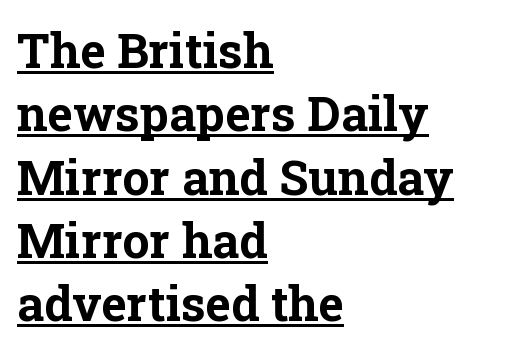
Q: Is the text bold? A: Yes.
Q: Is the text italic (slanted)? A: No, it is upright.
Q: Is the typeface a serif or a sans-serif typeface? A: Serif.
Q: Is the text underlined? A: Yes.
Q: How is the paragraph aligned? A: Left-aligned.
Q: Is the spacing between letters normal or unusually wide? A: Normal.
Q: Is the spacing between lines tight, normal or loose? A: Normal.
Q: Width (condensed, normal, or wide)? A: Normal.
Q: Stroke contrast? A: Low.
Q: x-height? A: Medium.
Q: Monospaced? A: No.
